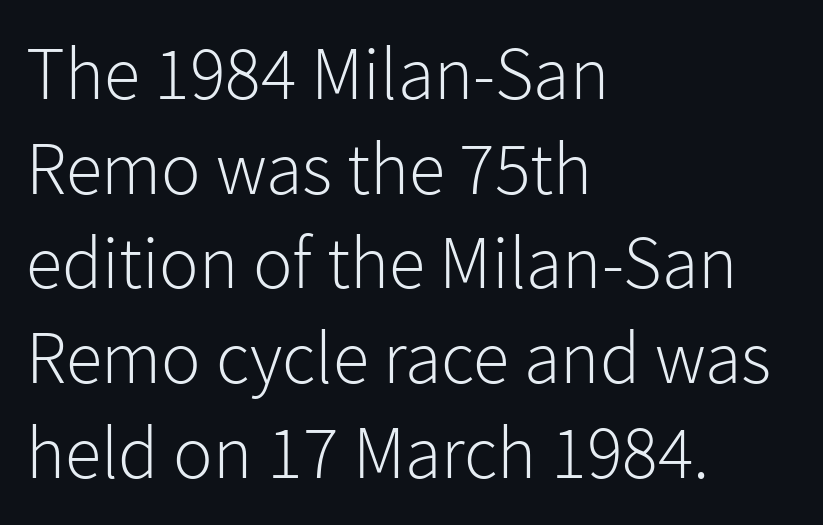
{"serif": "no", "italic": "no", "bold": "no", "weight": "light", "width": "normal", "stroke_contrast": "low", "x_height": "medium", "monospaced": "no", "underline": "no", "align": "left", "line_spacing": "normal", "line_spacing_ratio": 1.28, "letter_spacing": "normal", "letter_spacing_em": 0.0, "glyph_px": 74}
